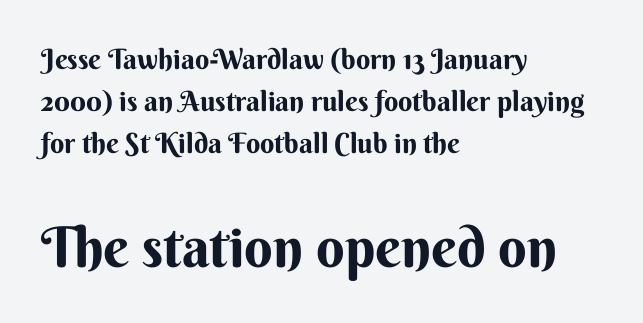
Is the block centered? No — it sits flush against the left margin. No feet cap the strokes, marking this as sans-serif type. Descenders hang freely into open space. Between these two stacked blocks, the lower one wins on size.
